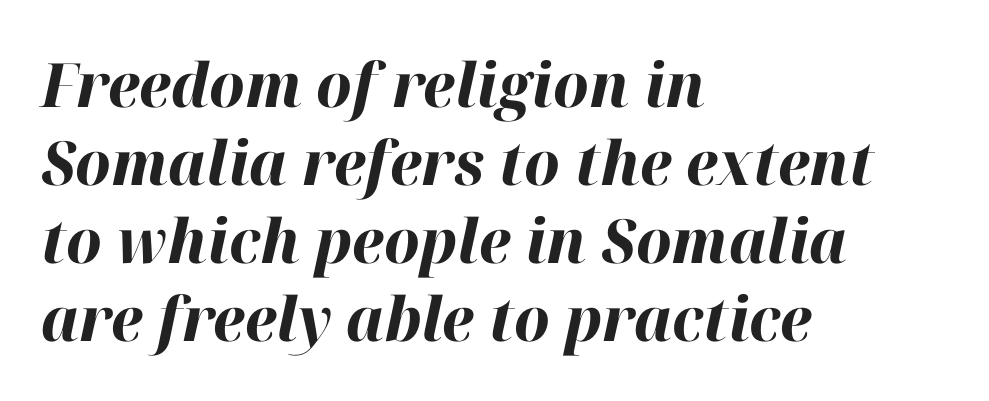
Does the leading feel generous? No, just average. Thick stems and heavy bowls — unmistakably bold. Compared with a centered layout, this one pins lines to the left instead. Looking at the ascenders, they clearly lean. Each row of text sits above clean, open space.
